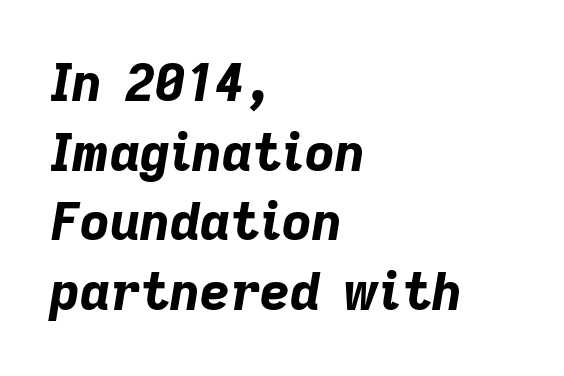
Q: Is the text bold? A: Yes.
Q: Is the text italic (slanted)? A: Yes, it leans right by about 9 degrees.
Q: Is the text underlined? A: No.
Q: How is the paragraph aligned? A: Left-aligned.
Q: Is the spacing between letters normal or unusually wide? A: Normal.
Q: Is the spacing between lines tight, normal or loose? A: Normal.
Q: Width (condensed, normal, or wide)? A: Normal.
Q: Stroke contrast? A: Low.
Q: x-height? A: Medium.
Q: Monospaced? A: No.
